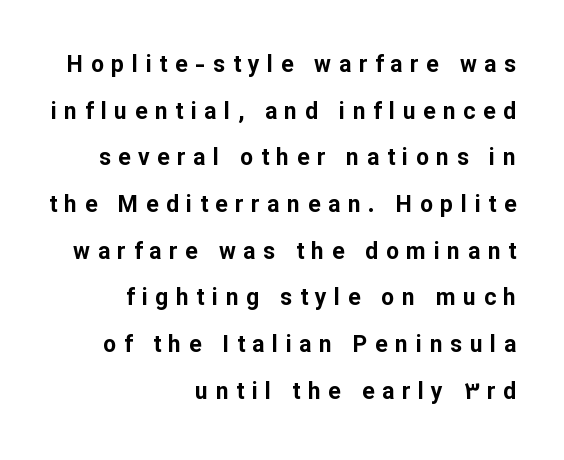
The image shows 23 px bold type, upright; set right-aligned, loose line spacing (2.03x), unusually wide letter spacing (+0.33 em), not underlined.
